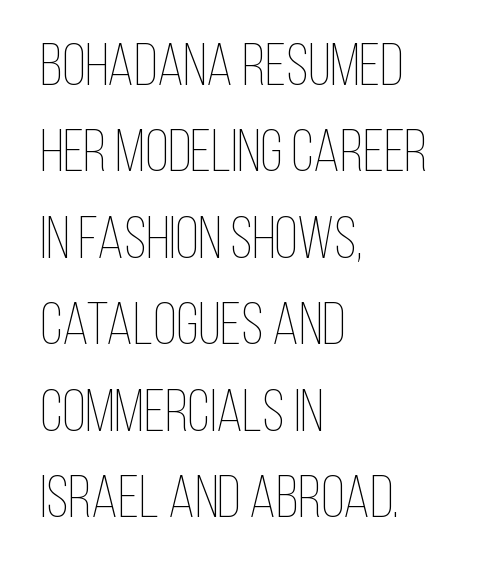
Each letter keeps its own natural width here, so spacing adapts to shape. Nothing heavy about these letters — not bold at all. If you drew a ruler down the left edge, every line would touch it. The letters stand upright; this is a roman face.
